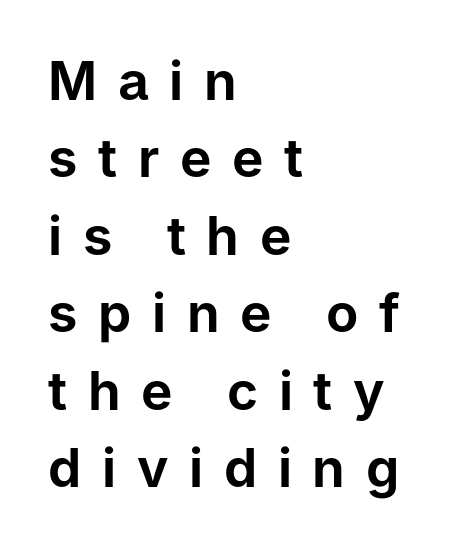
The image shows 53 px sans-serif type, upright; set left-aligned, normal line spacing (1.46x), unusually wide letter spacing (+0.39 em), not underlined; low stroke contrast and a medium x-height.
